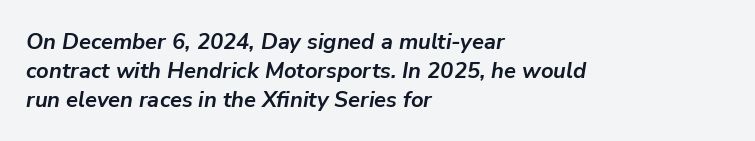
The image shows 22 px bold type, italic (leaning right); set left-aligned, normal line spacing (1.31x), normal letter spacing, not underlined.
